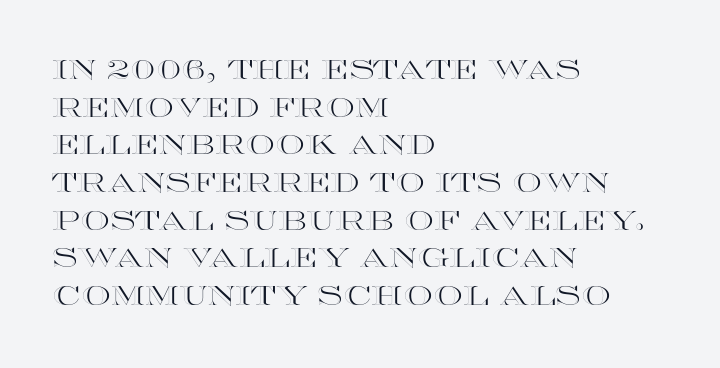
Q: Is the text italic (slanted)? A: No, it is upright.
Q: Is the text underlined? A: No.
Q: How is the paragraph aligned? A: Left-aligned.
Q: Is the spacing between letters normal or unusually wide? A: Normal.
Q: Is the spacing between lines tight, normal or loose? A: Normal.
